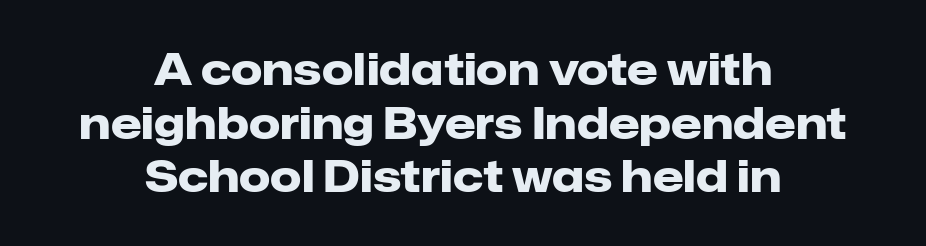
Q: Is the text bold? A: Yes.
Q: Is the text italic (slanted)? A: No, it is upright.
Q: Is the typeface a serif or a sans-serif typeface? A: Sans-serif.
Q: Is the text underlined? A: No.
Q: How is the paragraph aligned? A: Centered.
Q: Is the spacing between letters normal or unusually wide? A: Normal.
Q: Width (condensed, normal, or wide)? A: Normal.
Q: Stroke contrast? A: Low.
Q: x-height? A: Medium.
Q: Monospaced? A: No.
